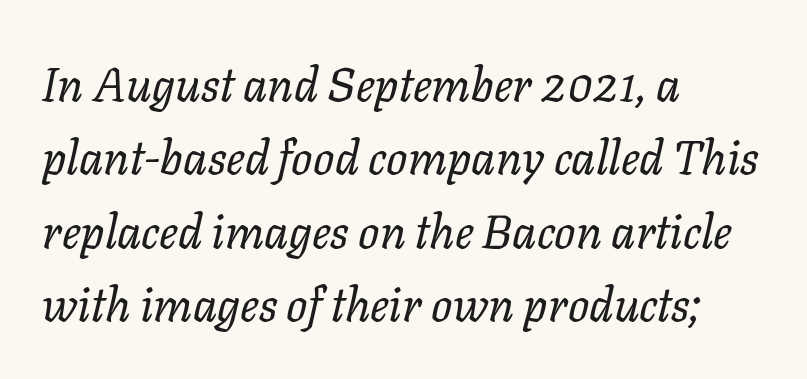
Underline: absent. Compared with typical body copy, the letter spacing here is the same. Spacing verdict: proportional, widths tailored to each character. The lines sit at an ordinary, default distance from one another. Horizontally, the lines are justified to the leading edge only.
